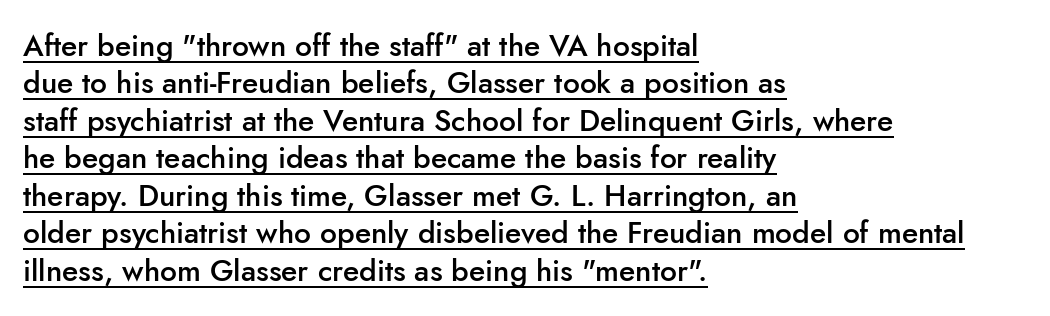
Q: Is the text bold? A: Semi-bold.
Q: Is the text italic (slanted)? A: No, it is upright.
Q: Is the typeface a serif or a sans-serif typeface? A: Sans-serif.
Q: Is the text underlined? A: Yes.
Q: How is the paragraph aligned? A: Left-aligned.
Q: Is the spacing between letters normal or unusually wide? A: Normal.
Q: Is the spacing between lines tight, normal or loose? A: Normal.
Q: Width (condensed, normal, or wide)? A: Normal.
Q: Stroke contrast? A: Low.
Q: x-height? A: Small.
Q: Monospaced? A: No.
